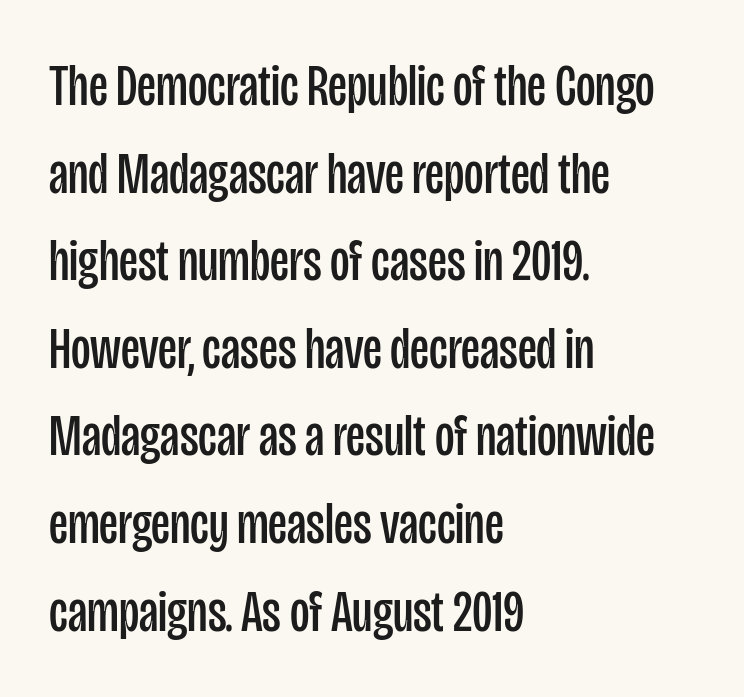
{"serif": "no", "italic": "no", "bold": "no", "weight": "regular", "width": "condensed", "stroke_contrast": "low", "x_height": "large", "monospaced": "no", "underline": "no", "align": "left", "line_spacing": "normal", "line_spacing_ratio": 1.46, "letter_spacing": "normal", "letter_spacing_em": 0.0, "glyph_px": 60}
